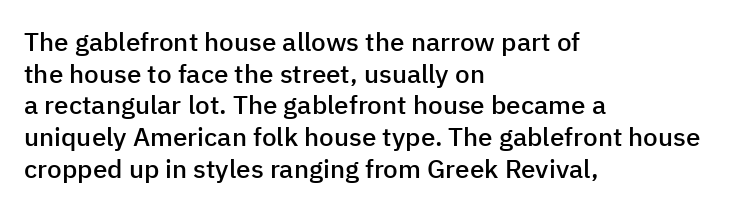
{"italic": "no", "bold": "semi", "underline": "no", "align": "left", "line_spacing_ratio": 1.22, "letter_spacing": "normal", "letter_spacing_em": 0.0, "glyph_px": 26}
